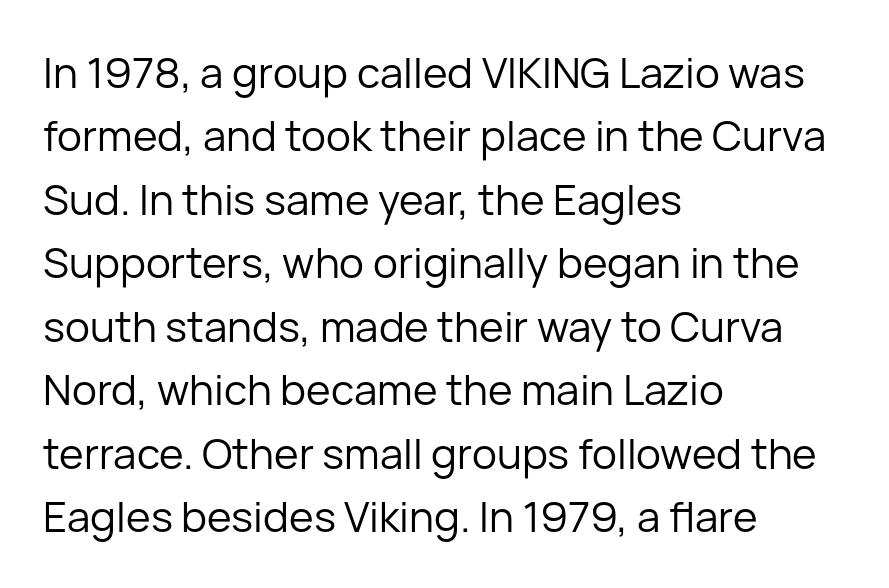
Do the characters align in a grid? No, the font is proportional. This reads as an unemphasized weight, regular at the heaviest. Reading down the block, your eye returns to a fixed left position each line. Characters remain perfectly vertical along every line.
